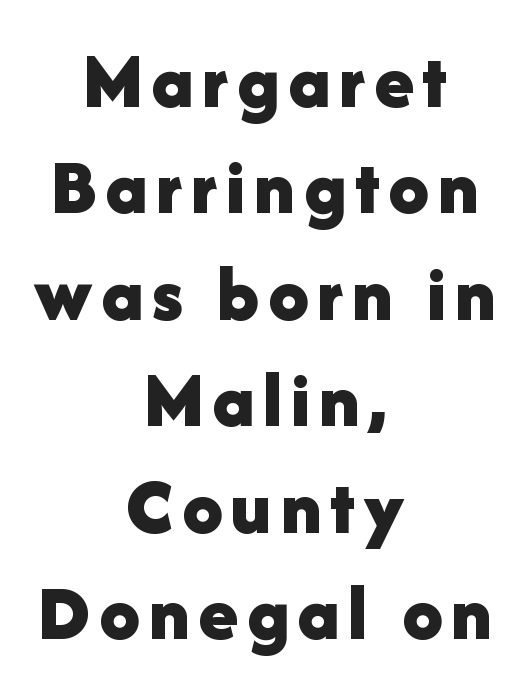
Q: Is the text bold? A: Yes.
Q: Is the text italic (slanted)? A: No, it is upright.
Q: Is the typeface a serif or a sans-serif typeface? A: Sans-serif.
Q: Is the text underlined? A: No.
Q: How is the paragraph aligned? A: Centered.
Q: Is the spacing between lines tight, normal or loose? A: Normal.
Q: Width (condensed, normal, or wide)? A: Normal.
Q: Stroke contrast? A: Low.
Q: x-height? A: Medium.
Q: Monospaced? A: No.
